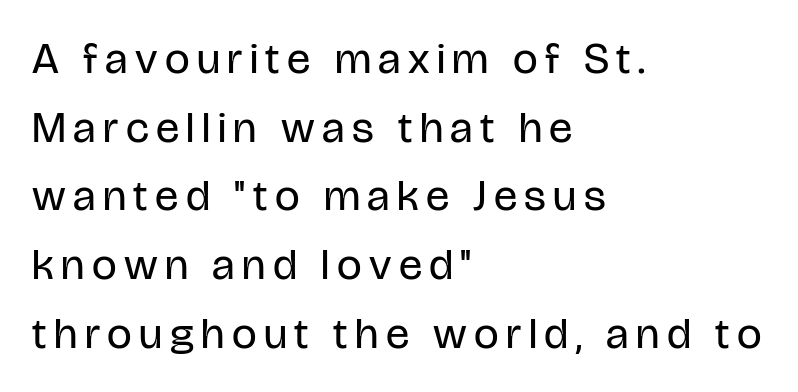
The image shows 44 px regular-weight, condensed sans-serif type, upright; set left-aligned, normal line spacing (1.56x), not underlined; low stroke contrast and a large x-height.
